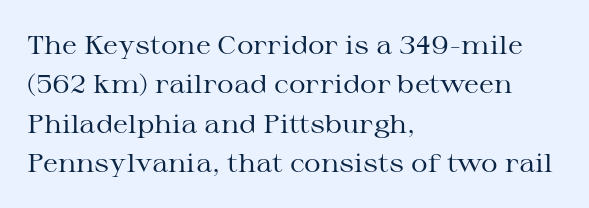
The image shows 26 px text type, upright; set left-aligned, normal line spacing (1.51x), normal letter spacing, not underlined.
